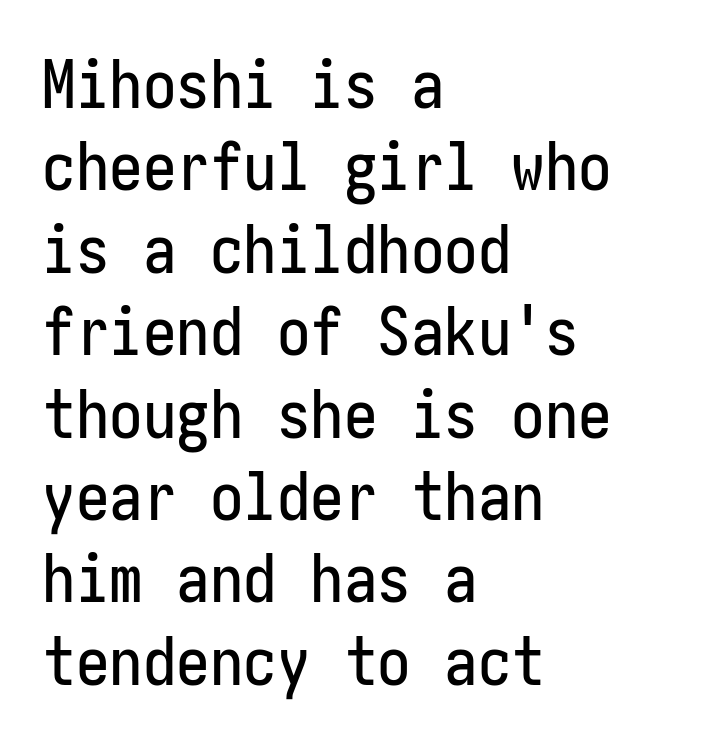
{"serif": "no", "italic": "no", "width": "condensed", "stroke_contrast": "low", "x_height": "medium", "underline": "no", "align": "left", "line_spacing_ratio": 1.23, "letter_spacing": "normal", "letter_spacing_em": 0.0, "glyph_px": 67}
